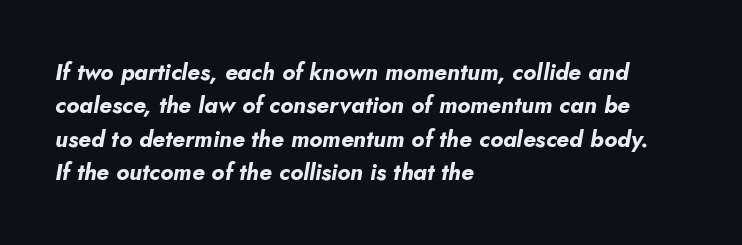
The image shows 23 px bold type, italic (leaning right); set left-aligned, normal line spacing (1.45x), normal letter spacing, not underlined.
